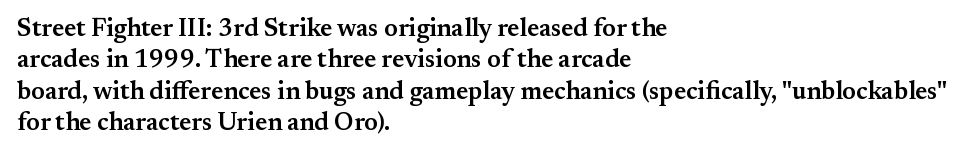
{"italic": "no", "bold": "semi", "underline": "no", "align": "left", "line_spacing": "normal", "line_spacing_ratio": 1.26, "letter_spacing": "normal", "letter_spacing_em": 0.0, "glyph_px": 25}
